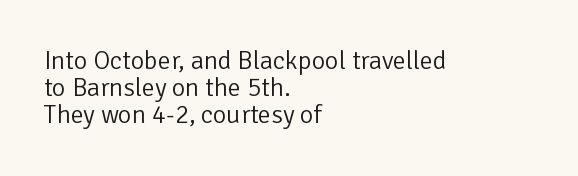
The image shows 26 px text type, upright; set left-aligned, tight line spacing (1.04x), normal letter spacing, not underlined.
